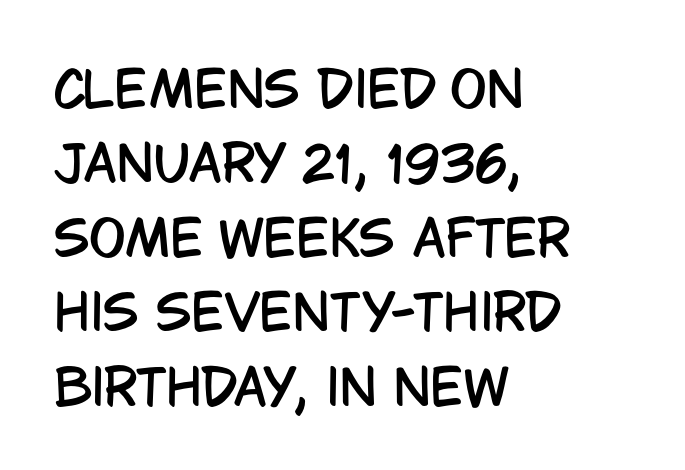
{"serif": "no", "italic": "no", "width": "condensed", "stroke_contrast": "low", "x_height": "large", "monospaced": "no", "underline": "no", "align": "left", "line_spacing": "normal", "line_spacing_ratio": 1.52, "letter_spacing": "normal", "letter_spacing_em": 0.0, "glyph_px": 49}
